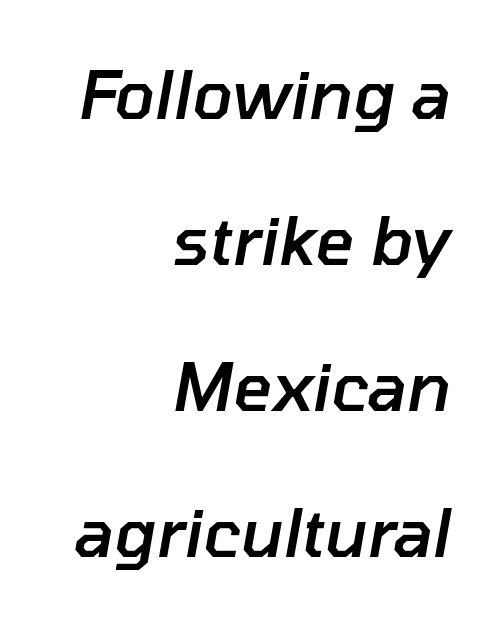
{"italic": "yes", "lean": "right", "slant_degrees": 10, "bold": "semi", "weight": "semibold", "width": "normal", "stroke_contrast": "low", "x_height": "medium", "monospaced": "no", "underline": "no", "align": "right", "line_spacing": "loose", "line_spacing_ratio": 2.18, "letter_spacing": "normal", "letter_spacing_em": 0.0, "glyph_px": 67}
